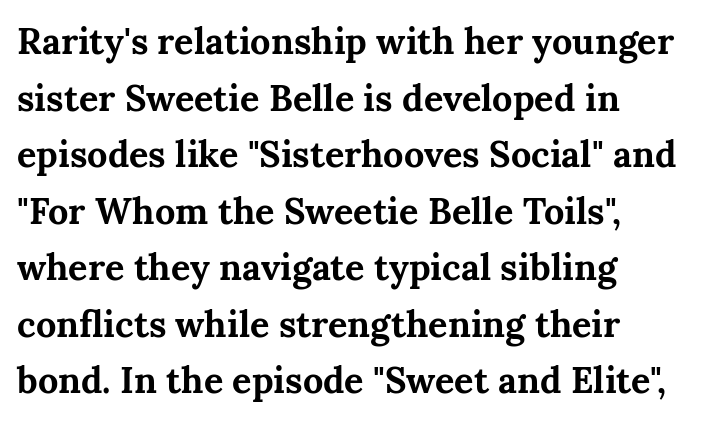
These lines stack with their left ends in a neat column. Nobody drew a line under any word here. Bold? Absolutely — the strokes are thick and heavy. Spacing verdict: proportional, widths tailored to each character.
